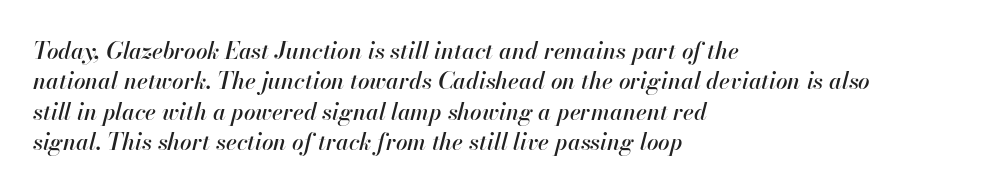
Each row of text sits above clean, open space. The face used here is rendered with its standard letterfit. Reading down the block, your eye returns to a fixed left position each line. The whole block is typeset with a tilt. Quick note: interline space is typical.
